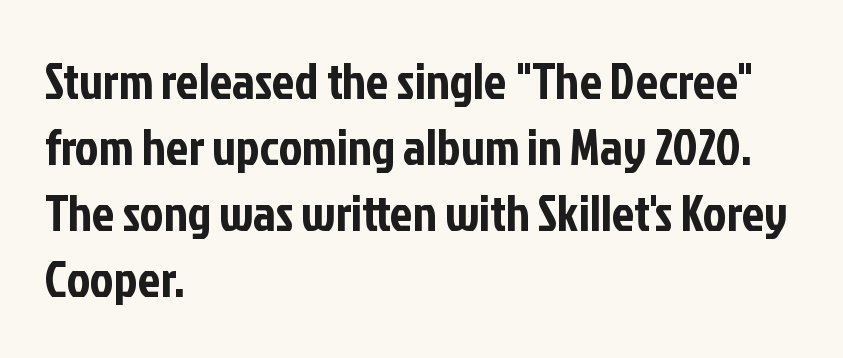
The rendering uses natural spacing where letterforms have individual widths. Vertically, the passage feels balanced, rows spaced as you'd expect. How are the letters spaced? Ordinarily, with no added tracking. Notice how the stems are strictly vertical — no italics here.
